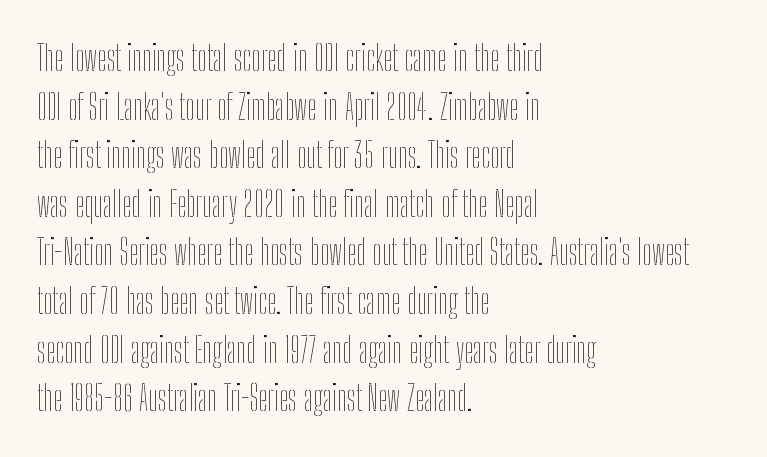
{"italic": "no", "bold": "no", "weight": "thin", "width": "condensed", "stroke_contrast": "low", "x_height": "medium", "monospaced": "no", "underline": "no", "align": "left", "line_spacing": "normal", "line_spacing_ratio": 1.43, "letter_spacing": "normal", "letter_spacing_em": 0.0, "glyph_px": 34}
